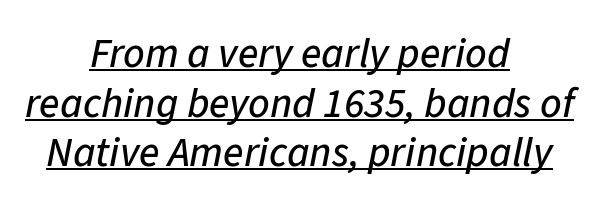
{"italic": "yes", "lean": "right", "slant_degrees": 11, "width": "normal", "stroke_contrast": "low", "x_height": "medium", "monospaced": "no", "underline": "yes", "align": "center", "line_spacing_ratio": 1.18, "letter_spacing": "normal", "letter_spacing_em": 0.0, "glyph_px": 42}
